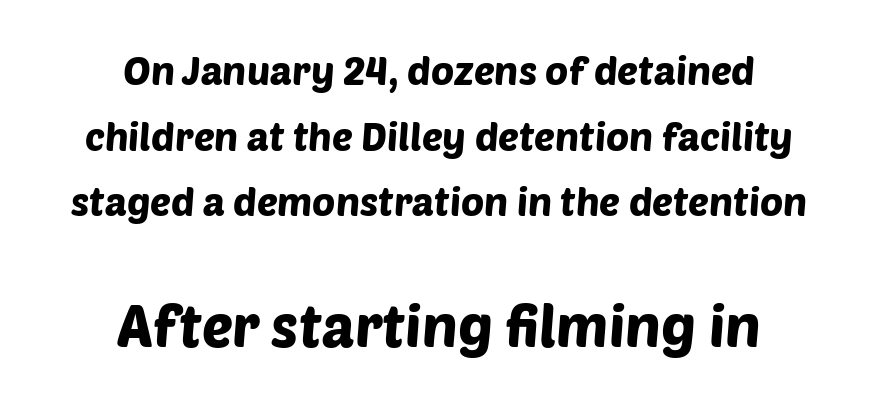
Varying glyph widths throughout — classic text-font behaviour. Nothing sits at the stroke ends, so this counts as sans-serif. Only glyphs here, with clear space below each row. Both edges are ragged and mirror each other, which tells us the setting is centered. Here the second block reads like a headline and the first like body copy.
